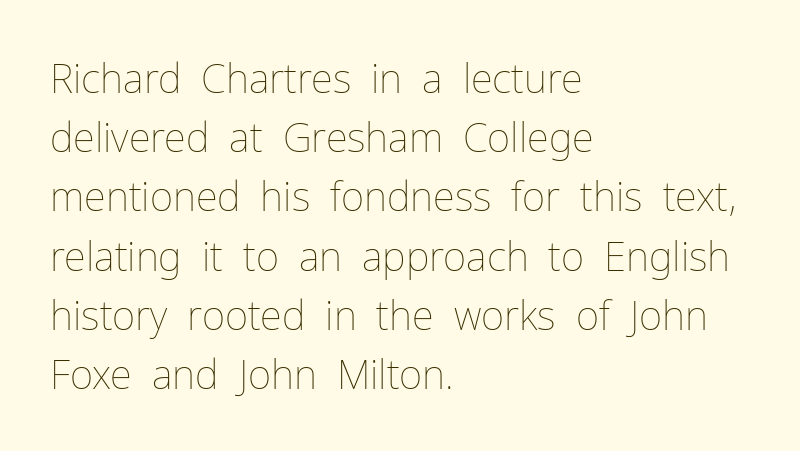
Check the space under the baseline: it is left empty. This sample uses an upright cut, with every glyph sitting square on the baseline. Letter spacing: default. Is this a heavy cut? Hardly; it is regular or lighter.
